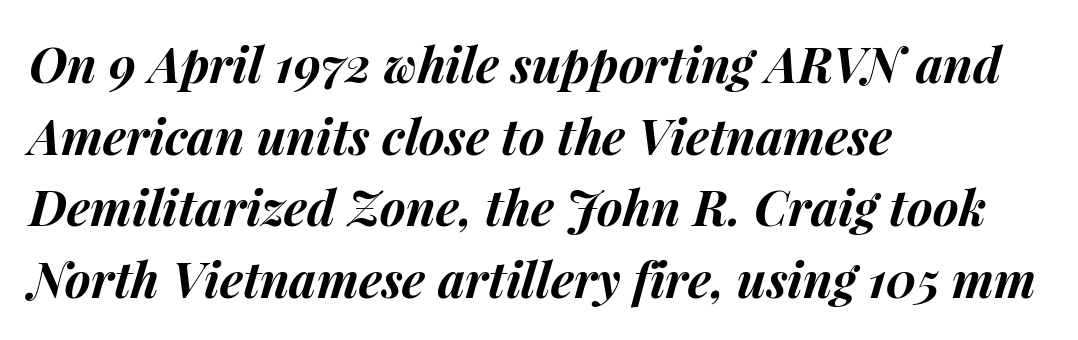
Nobody touched the tracking dial on this one. A normal amount of white space separates one row of letters from the next. Casual observation: everything's shoved over to the left. The axis of the letterforms is tilted away from vertical. Is this a fixed-width face? No — the glyphs have proportional, varying widths.
